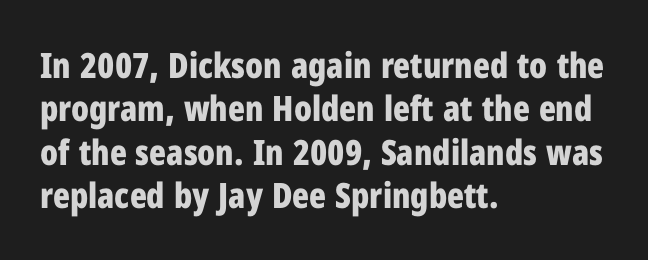
The image shows 35 px bold, condensed sans-serif type, upright; set left-aligned, line spacing 1.24x, normal letter spacing, not underlined; low stroke contrast and a medium x-height.
